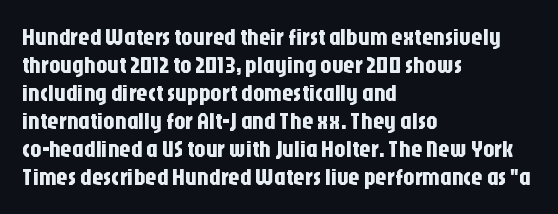
{"italic": "no", "underline": "no", "align": "left", "line_spacing_ratio": 1.22, "letter_spacing": "normal", "letter_spacing_em": 0.0, "glyph_px": 23}
